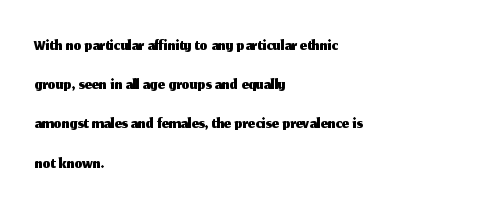
{"italic": "no", "underline": "no", "align": "left", "line_spacing": "normal", "line_spacing_ratio": 1.57, "letter_spacing": "normal", "letter_spacing_em": 0.0, "glyph_px": 25}
